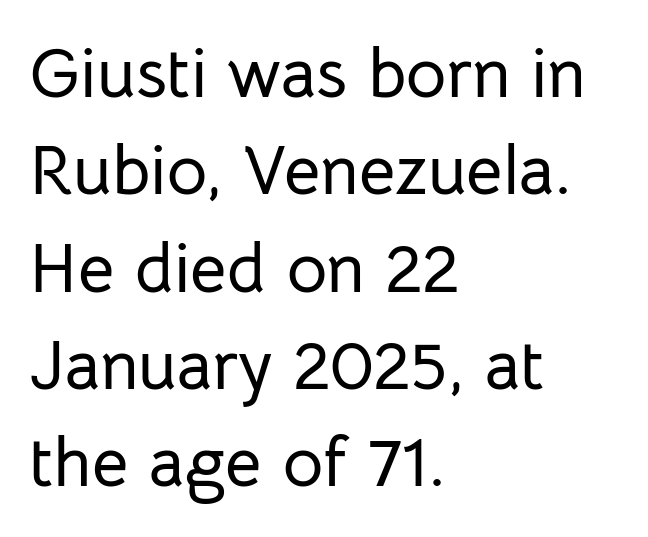
The image shows 70 px sans-serif type, upright; set left-aligned, normal line spacing (1.39x), normal letter spacing, not underlined; low stroke contrast and a medium x-height.
